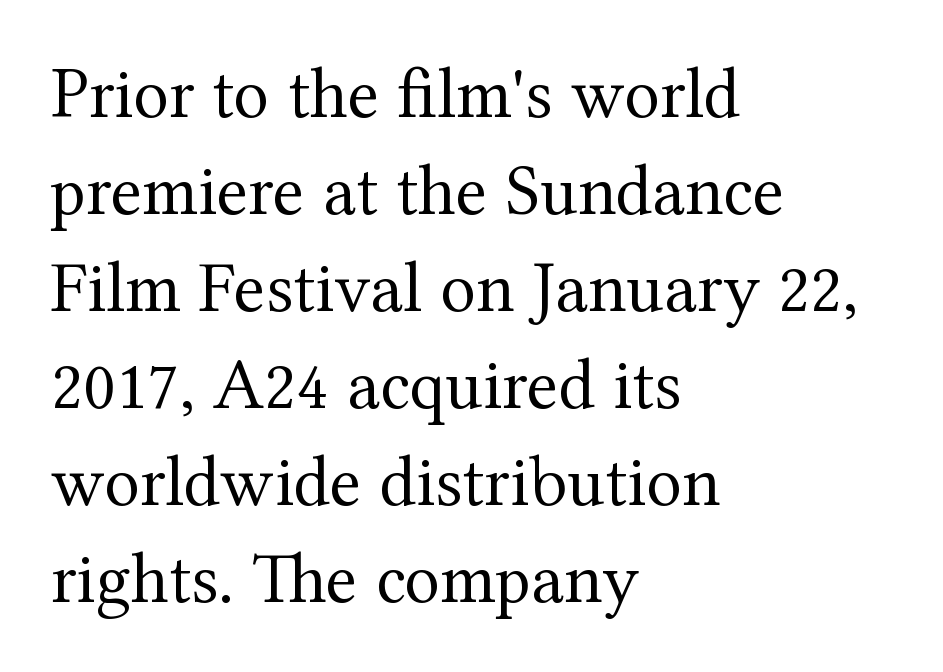
The image shows 73 px regular-weight serif type, upright; set left-aligned, normal line spacing (1.33x), normal letter spacing, not underlined; medium stroke contrast and a medium x-height.
